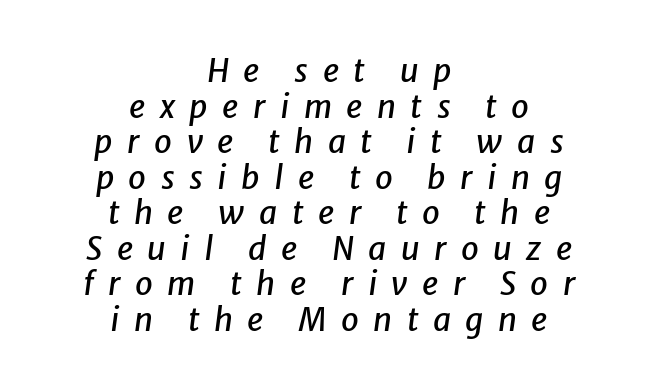
The image shows 32 px text type, italic (leaning right); set centered, tight line spacing (1.11x), unusually wide letter spacing (+0.45 em), not underlined; low stroke contrast and a medium x-height.
